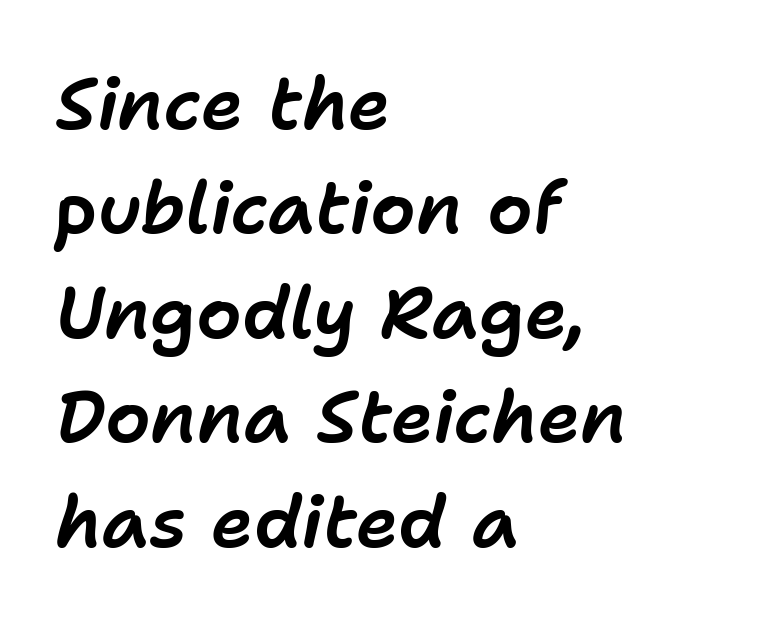
Q: Is the text italic (slanted)? A: Yes, it leans right by about 11 degrees.
Q: Is the text underlined? A: No.
Q: How is the paragraph aligned? A: Left-aligned.
Q: Is the spacing between letters normal or unusually wide? A: Normal.
Q: Is the spacing between lines tight, normal or loose? A: Normal.
Q: Width (condensed, normal, or wide)? A: Normal.
Q: Stroke contrast? A: Low.
Q: x-height? A: Medium.
Q: Monospaced? A: No.
